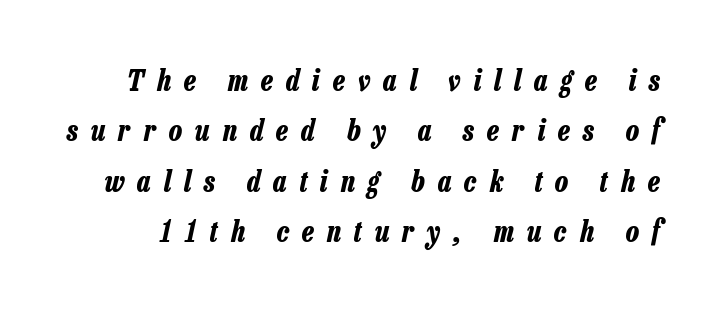
The image shows 29 px bold, condensed type, italic (leaning right); set line spacing 1.74x, unusually wide letter spacing (+0.45 em), not underlined; low stroke contrast and a medium x-height.
